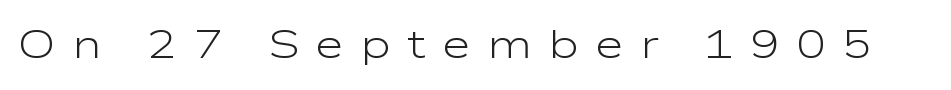
The image shows 40 px light, wide sans-serif type, upright; set unusually wide letter spacing (+0.4 em), not underlined; low stroke contrast and a medium x-height.
